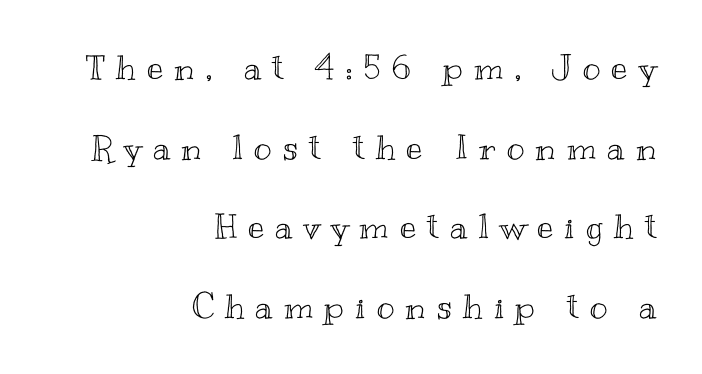
Q: Is the text italic (slanted)? A: No, it is upright.
Q: Is the text underlined? A: No.
Q: How is the paragraph aligned? A: Right-aligned.
Q: Is the spacing between letters normal or unusually wide? A: Unusually wide.
Q: Is the spacing between lines tight, normal or loose? A: Loose.
Q: Width (condensed, normal, or wide)? A: Wide.
Q: x-height? A: Small.
Q: Monospaced? A: No.
